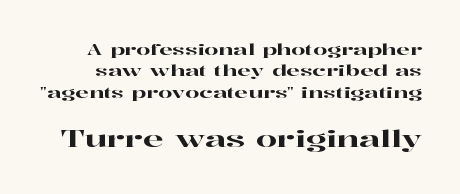
{"italic": "no", "underline": "no", "line_spacing": "normal", "line_spacing_ratio": 1.33, "letter_spacing": "normal", "letter_spacing_em": 0.0, "larger_block": "second", "size_ratio": 1.5, "glyph_px": 24}
